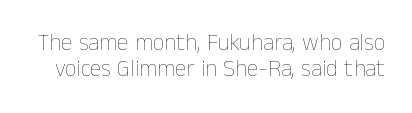
Q: Is the text bold? A: No.
Q: Is the text italic (slanted)? A: No, it is upright.
Q: Is the text underlined? A: No.
Q: Is the spacing between letters normal or unusually wide? A: Normal.
Q: Is the spacing between lines tight, normal or loose? A: Tight.
